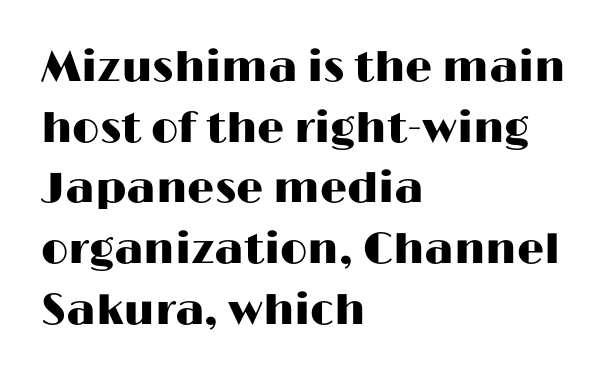
Q: Is the text italic (slanted)? A: No, it is upright.
Q: Is the typeface a serif or a sans-serif typeface? A: Sans-serif.
Q: Is the text underlined? A: No.
Q: How is the paragraph aligned? A: Left-aligned.
Q: Is the spacing between letters normal or unusually wide? A: Normal.
Q: Is the spacing between lines tight, normal or loose? A: Normal.
Q: Width (condensed, normal, or wide)? A: Wide.
Q: Stroke contrast? A: High.
Q: x-height? A: Medium.
Q: Monospaced? A: No.
